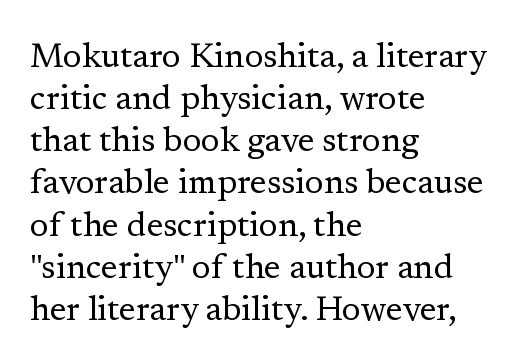
Stroke thickness stays within the range of a standard reading face or lighter. Is there any slant? The stems are plumb. This sample has the flowing, uneven cadence of proportional lettering. Unmarked baselines from the first word to the last. The lines are quadded left. Students, note that the glyphs here touch the page at normal intervals.
